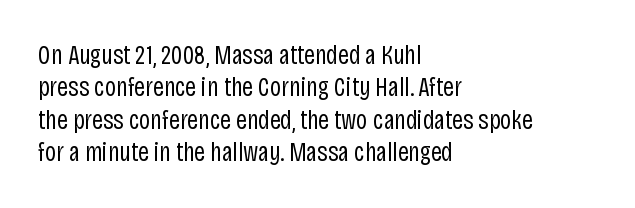
The font is comparable to plain body text, perhaps lighter. Line starts are locked; line ends wander. Nothing unusual about the tracking: characters are spaced as the font intends. The type sits square on the baseline with zero lean. Rule under the text: the space is simply empty.
